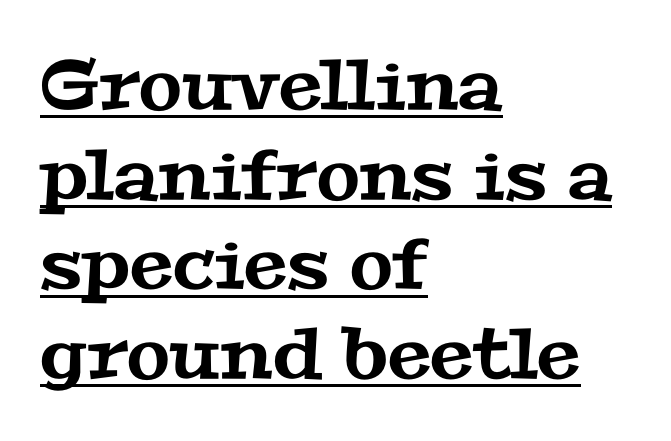
The image shows 70 px wide serif type; set left-aligned, normal line spacing (1.28x), normal letter spacing, underlined; medium stroke contrast and a medium x-height.
